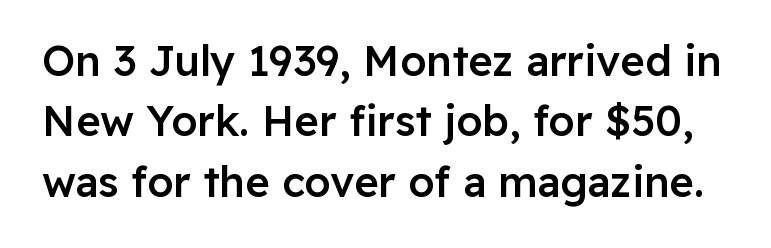
The lettering stays uniformly vertical, giving the passage a roman look. The area under the type is left untouched. Compared with typical body copy, the letter spacing here is the same. Serifs: no, the terminals of the letterforms are clean.
